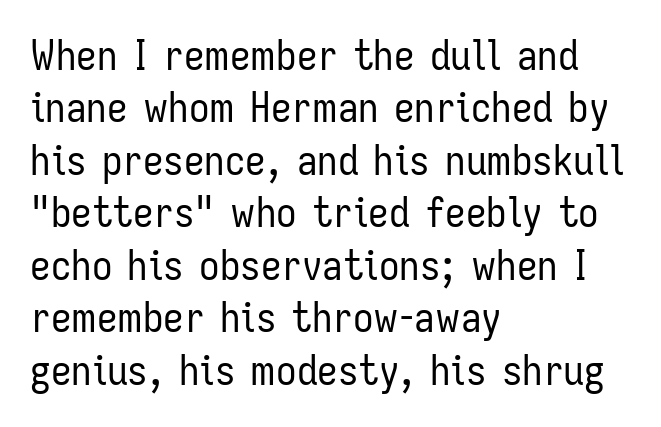
The image shows 41 px regular-weight, condensed sans-serif type, upright; set left-aligned, normal line spacing (1.28x), normal letter spacing, not underlined; low stroke contrast and a medium x-height.
